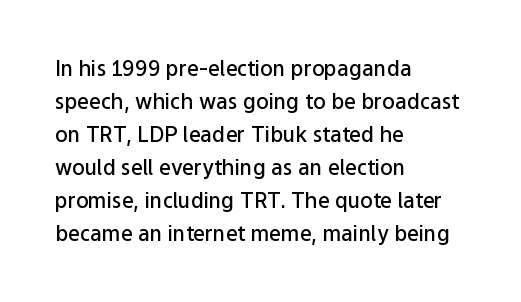
Q: Is the text bold? A: Semi-bold.
Q: Is the text italic (slanted)? A: No, it is upright.
Q: Is the text underlined? A: No.
Q: How is the paragraph aligned? A: Left-aligned.
Q: Is the spacing between letters normal or unusually wide? A: Normal.
Q: Is the spacing between lines tight, normal or loose? A: Normal.
